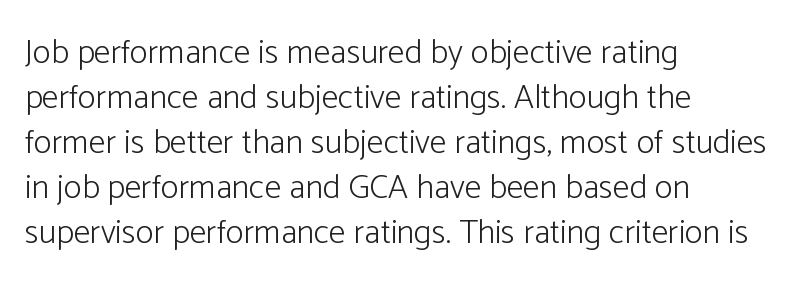
The space beneath each line is pristine and unruled. Note the varied advance widths — an 'i' is clearly narrower than an 'm'. Letter spacing: default. Evenly set lines give the paragraph a standard silhouette. A classic flush-left, rag-right setting is used for this passage. The passage shown is not bold in any degree.
